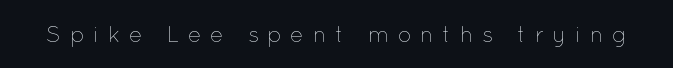
Q: Is the text bold? A: No.
Q: Is the text italic (slanted)? A: No, it is upright.
Q: Is the text underlined? A: No.
Q: Is the spacing between letters normal or unusually wide? A: Unusually wide.
